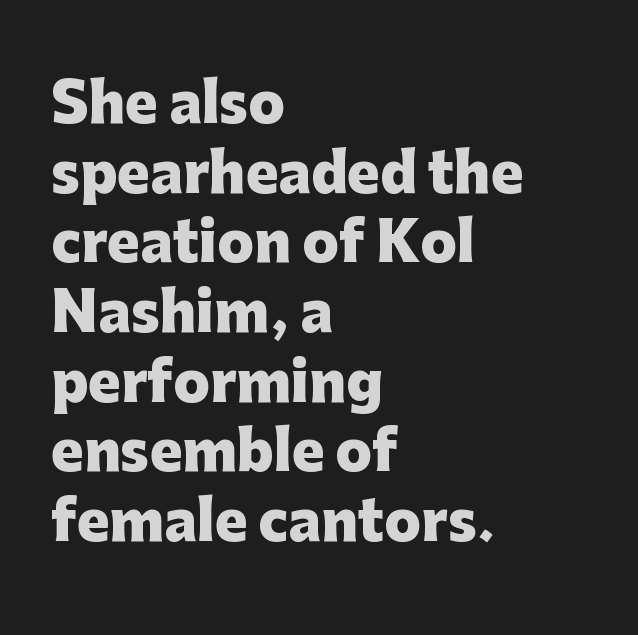
{"serif": "no", "italic": "no", "bold": "yes", "weight": "heavy", "width": "normal", "stroke_contrast": "low", "x_height": "medium", "monospaced": "no", "underline": "no", "align": "left", "line_spacing": "normal", "line_spacing_ratio": 1.29, "letter_spacing": "normal", "letter_spacing_em": 0.0, "glyph_px": 54}
